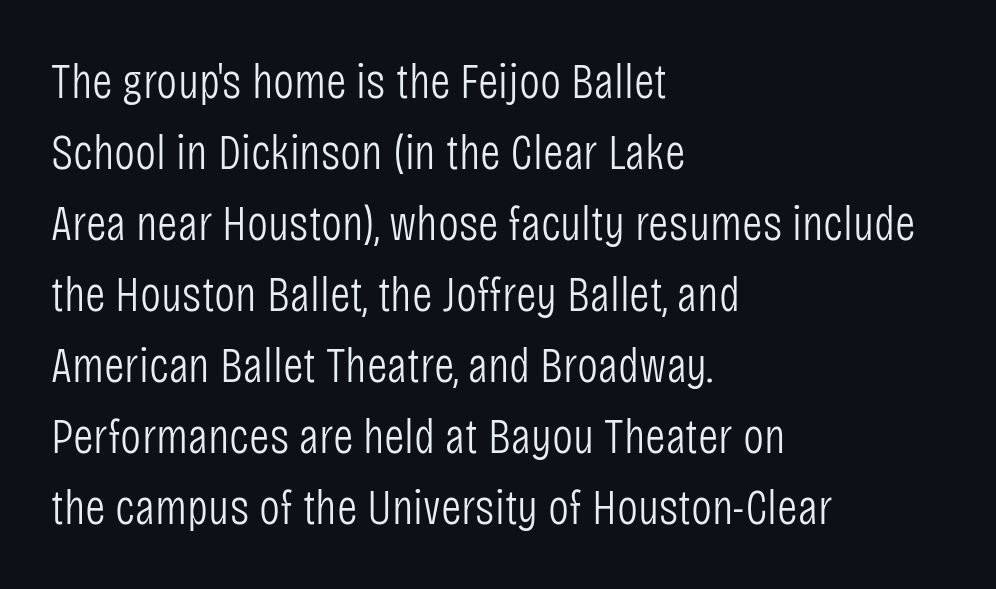
Q: Is the text bold? A: No.
Q: Is the text italic (slanted)? A: No, it is upright.
Q: Is the typeface a serif or a sans-serif typeface? A: Sans-serif.
Q: Is the text underlined? A: No.
Q: How is the paragraph aligned? A: Left-aligned.
Q: Is the spacing between letters normal or unusually wide? A: Normal.
Q: Is the spacing between lines tight, normal or loose? A: Normal.
Q: Width (condensed, normal, or wide)? A: Condensed.
Q: Stroke contrast? A: Low.
Q: x-height? A: Large.
Q: Monospaced? A: No.
